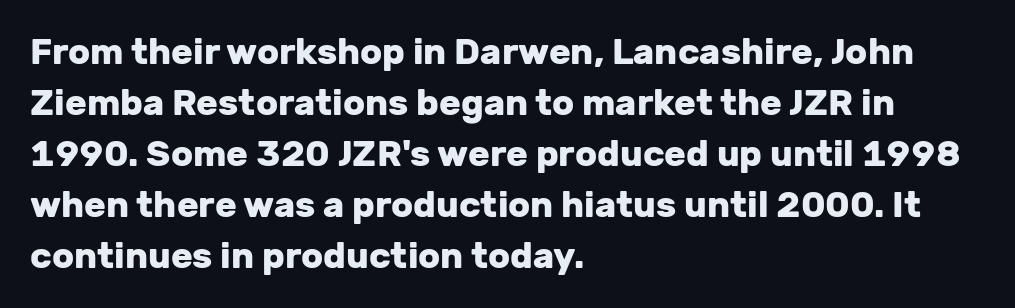
The image shows 36 px heavy sans-serif type, upright; set left-aligned, normal line spacing (1.42x), normal letter spacing, not underlined; low stroke contrast and a medium x-height.
